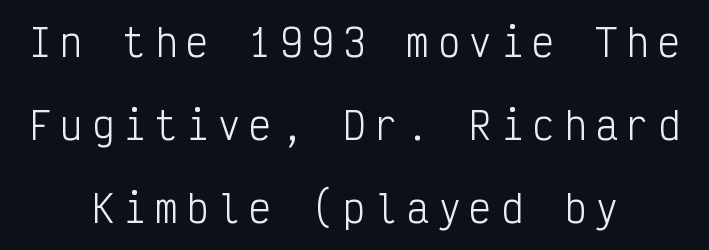
The image shows 37 px light, condensed sans-serif type, upright, monospaced; set centered, loose line spacing (2.25x), unusually wide letter spacing (+0.25 em), not underlined; low stroke contrast and a medium x-height.
